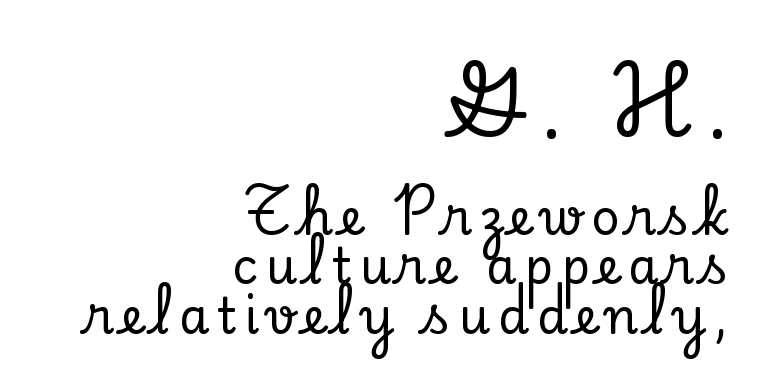
Q: Is the text italic (slanted)? A: No, it is upright.
Q: Is the typeface a serif or a sans-serif typeface? A: Serif.
Q: Is the text underlined? A: No.
Q: How is the paragraph aligned? A: Right-aligned.
Q: Is the spacing between lines tight, normal or loose? A: Tight.
Q: Which block of text is set in a larger size, the first (top) or the second (bottom)? A: The first (top) one.
Q: Width (condensed, normal, or wide)? A: Normal.
Q: Stroke contrast? A: Low.
Q: x-height? A: Small.
Q: Monospaced? A: No.
